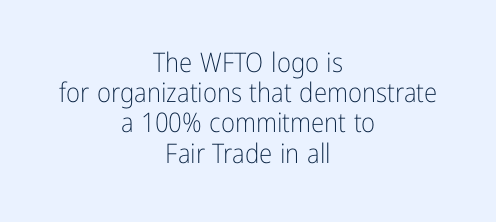
The image shows 27 px text type, upright; set centered, tight line spacing (1.12x), normal letter spacing, not underlined.
